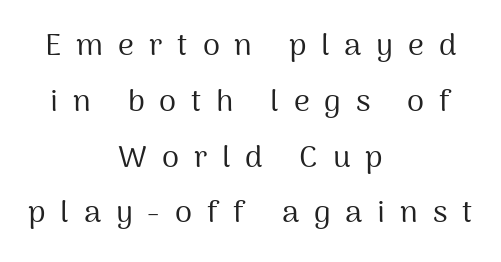
The image shows 31 px regular-weight sans-serif type, upright; set centered, line spacing 1.8x, unusually wide letter spacing (+0.48 em), not underlined; medium stroke contrast and a medium x-height.
